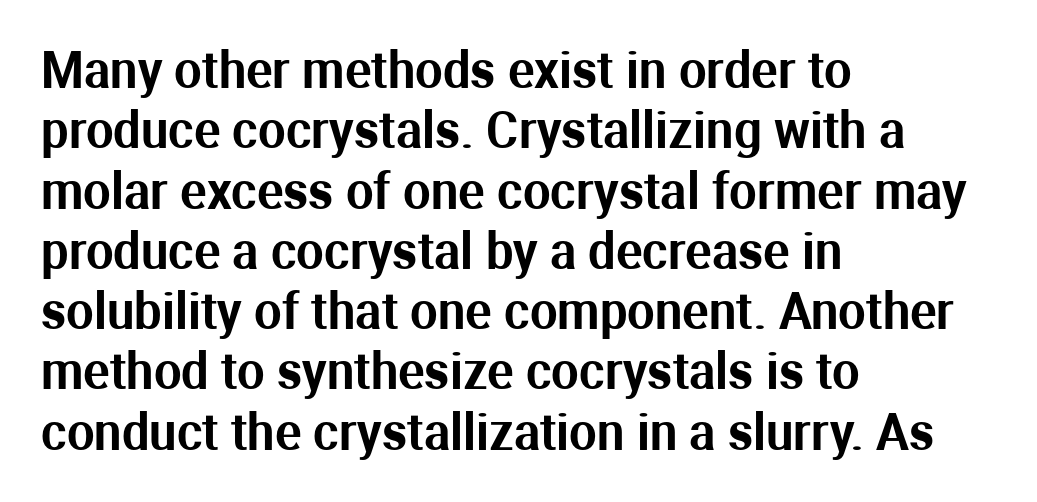
The image shows 49 px sans-serif type, upright; set left-aligned, line spacing 1.23x, normal letter spacing, not underlined; medium stroke contrast and a medium x-height.
